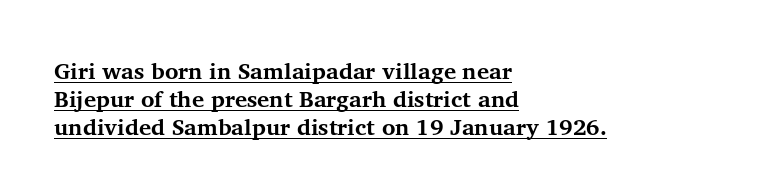
{"italic": "no", "bold": "yes", "underline": "yes", "align": "left", "line_spacing_ratio": 1.22, "letter_spacing": "normal", "letter_spacing_em": 0.0, "glyph_px": 23}
